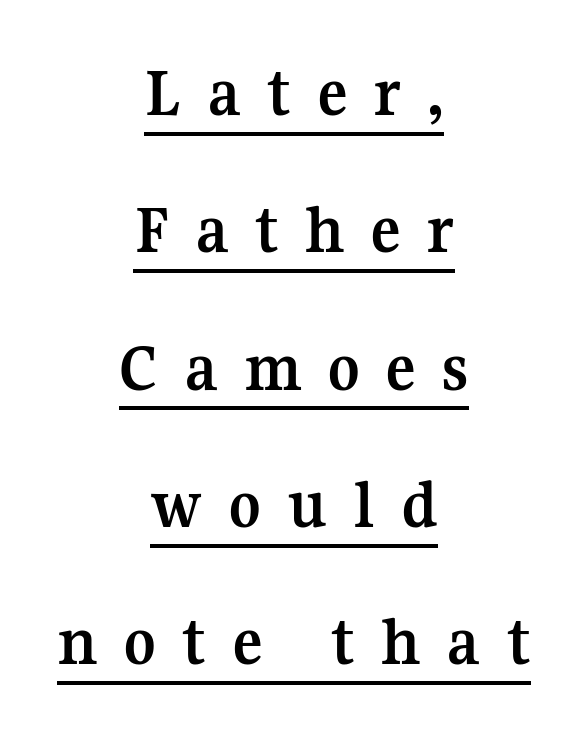
Each line of the rendering has a horizontal stroke beneath the glyphs. Posture: upright roman. Which margin do the lines hug? Neither — every line sits in the middle. Vertically, the passage feels expansive, rows floating well apart.
